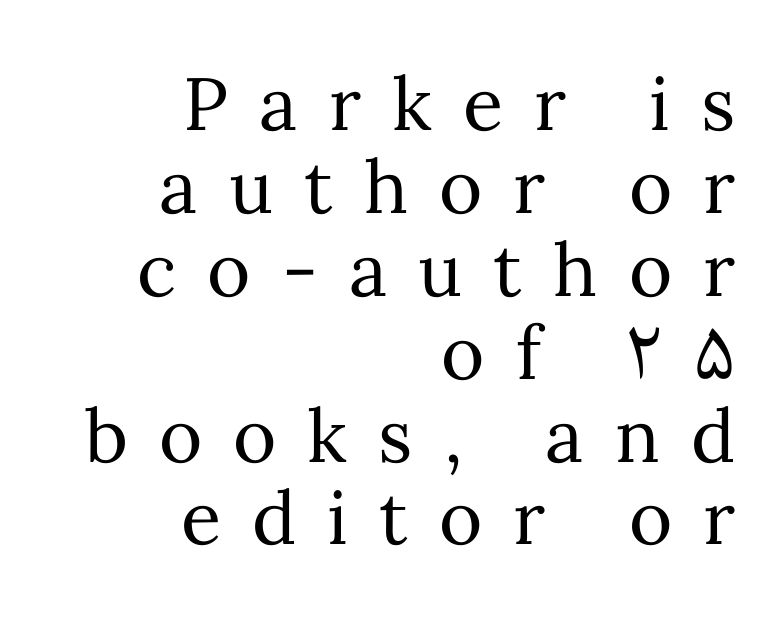
{"italic": "no", "bold": "no", "weight": "regular", "width": "normal", "stroke_contrast": "medium", "x_height": "medium", "monospaced": "no", "underline": "no", "align": "right", "line_spacing": "tight", "line_spacing_ratio": 1.12, "letter_spacing": "wide", "letter_spacing_em": 0.42, "glyph_px": 74}
